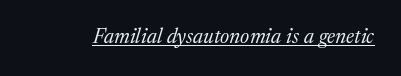
{"italic": "yes", "lean": "right", "slant_degrees": 17, "bold": "no", "underline": "yes", "letter_spacing": "normal", "letter_spacing_em": 0.0, "glyph_px": 21}
